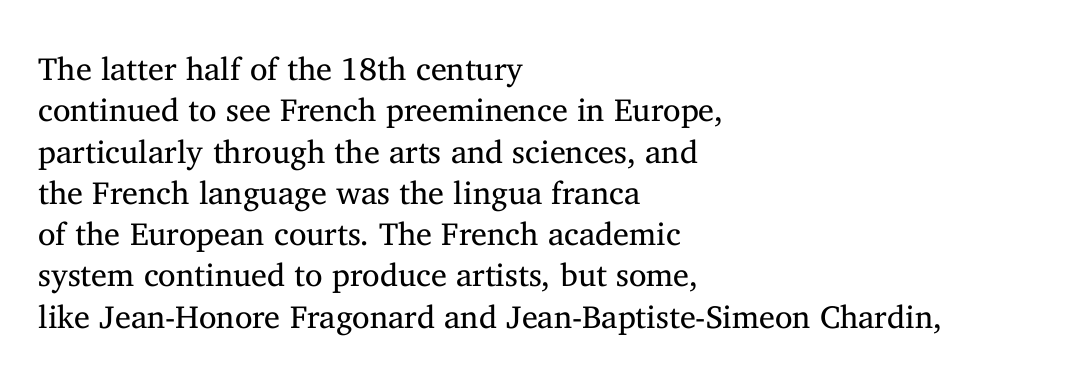
{"serif": "yes", "italic": "no", "bold": "no", "weight": "regular", "width": "normal", "stroke_contrast": "medium", "x_height": "medium", "monospaced": "no", "underline": "no", "align": "left", "line_spacing": "normal", "line_spacing_ratio": 1.29, "letter_spacing": "normal", "letter_spacing_em": 0.0, "glyph_px": 32}
